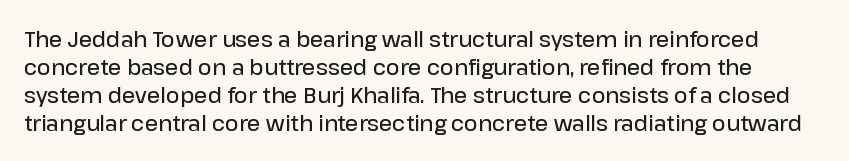
Q: Is the text bold? A: Semi-bold.
Q: Is the text italic (slanted)? A: No, it is upright.
Q: Is the text underlined? A: No.
Q: Is the spacing between letters normal or unusually wide? A: Normal.
Q: Is the spacing between lines tight, normal or loose? A: Normal.
